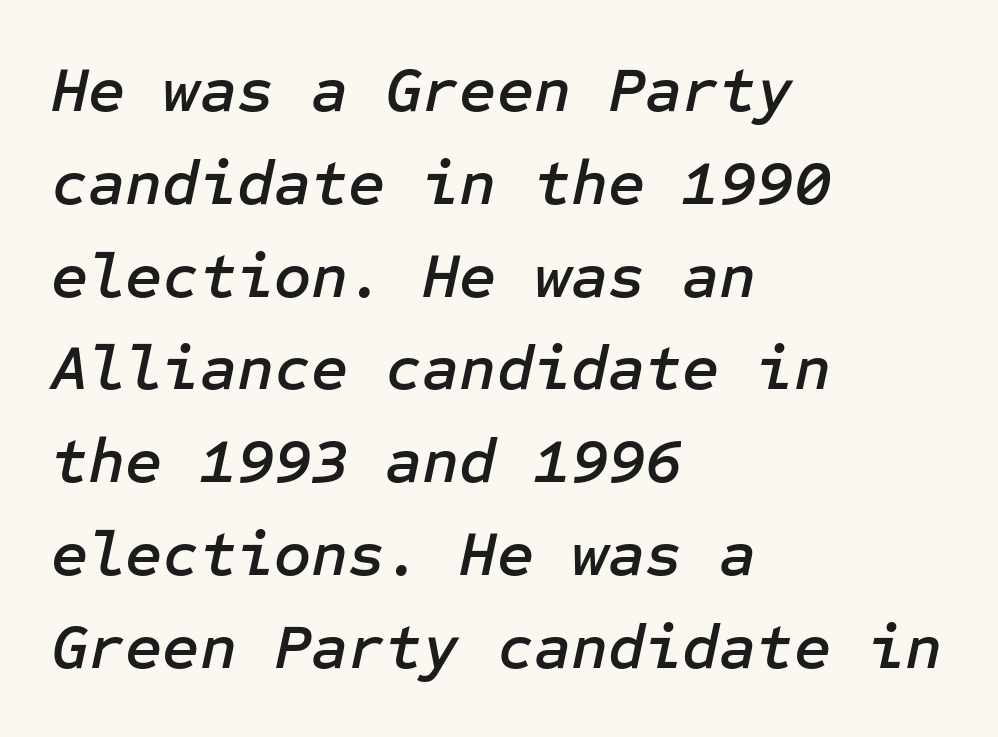
The face used here is rendered with its standard letterfit. Check the space under the baseline: it is left empty. Characters are canted at an angle relative to the baseline's perpendicular. In terms of leading, this rendering sits right in the middle. Alignment: flush left.
